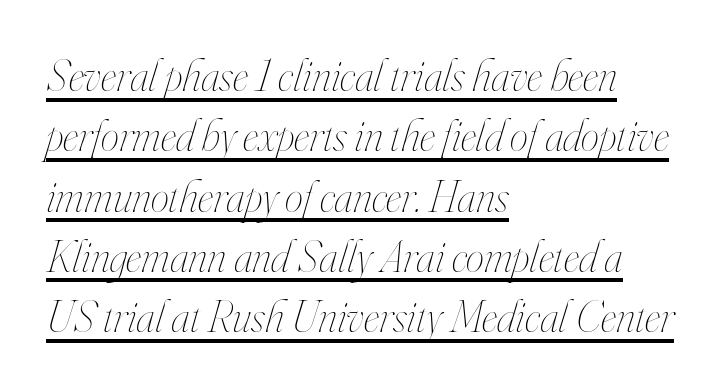
{"italic": "yes", "lean": "right", "slant_degrees": 16, "bold": "no", "weight": "thin", "width": "condensed", "stroke_contrast": "high", "x_height": "small", "monospaced": "no", "underline": "yes", "align": "left", "line_spacing": "normal", "line_spacing_ratio": 1.31, "letter_spacing": "normal", "letter_spacing_em": 0.0, "glyph_px": 46}
